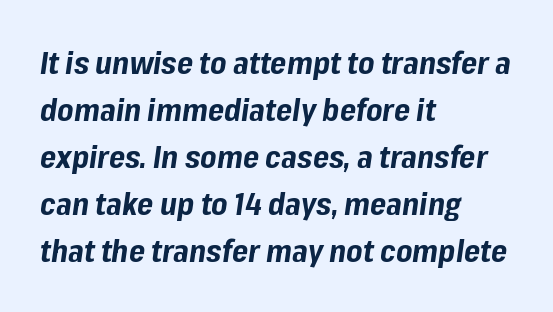
{"italic": "yes", "lean": "right", "slant_degrees": 8, "bold": "yes", "weight": "bold", "width": "normal", "stroke_contrast": "low", "x_height": "medium", "monospaced": "no", "underline": "no", "align": "left", "line_spacing": "normal", "line_spacing_ratio": 1.52, "letter_spacing": "normal", "letter_spacing_em": 0.0, "glyph_px": 31}
